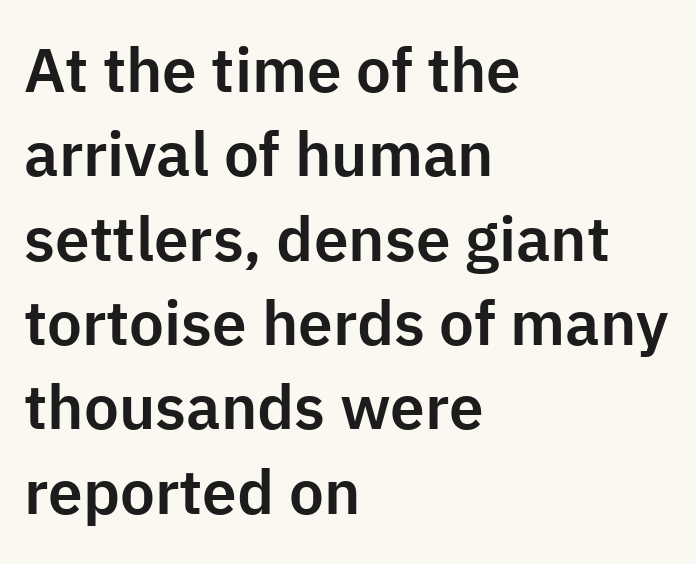
{"serif": "no", "italic": "no", "width": "normal", "stroke_contrast": "low", "x_height": "medium", "monospaced": "no", "underline": "no", "align": "left", "line_spacing": "normal", "line_spacing_ratio": 1.36, "letter_spacing": "normal", "letter_spacing_em": 0.0, "glyph_px": 62}
